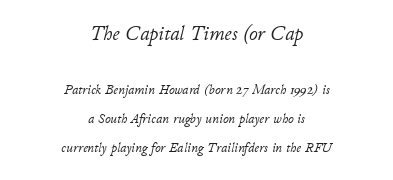
{"italic": "yes", "lean": "right", "slant_degrees": 11, "bold": "no", "underline": "no", "align": "center", "line_spacing": "loose", "line_spacing_ratio": 2.07, "letter_spacing": "normal", "letter_spacing_em": 0.0, "larger_block": "first", "size_ratio": 1.5, "glyph_px": 21}
